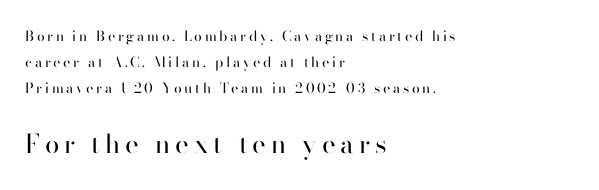
{"italic": "no", "bold": "no", "underline": "no", "align": "left", "line_spacing_ratio": 1.84, "larger_block": "second", "size_ratio": 1.86, "glyph_px": 26}
